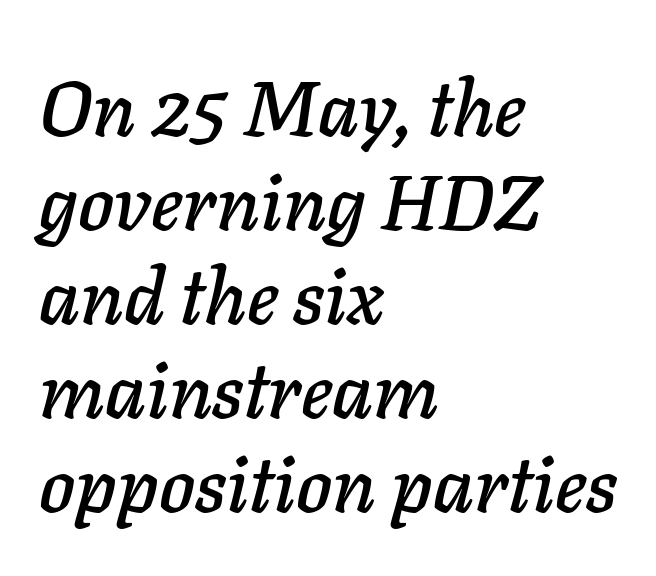
{"italic": "yes", "lean": "right", "slant_degrees": 11, "width": "normal", "stroke_contrast": "low", "x_height": "medium", "monospaced": "no", "underline": "no", "align": "left", "line_spacing_ratio": 1.22, "letter_spacing": "normal", "letter_spacing_em": 0.0, "glyph_px": 77}
